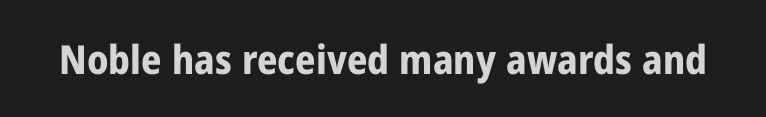
{"serif": "no", "italic": "no", "bold": "yes", "weight": "bold", "width": "condensed", "stroke_contrast": "low", "x_height": "medium", "monospaced": "no", "underline": "no", "letter_spacing": "normal", "letter_spacing_em": 0.0, "glyph_px": 40}
